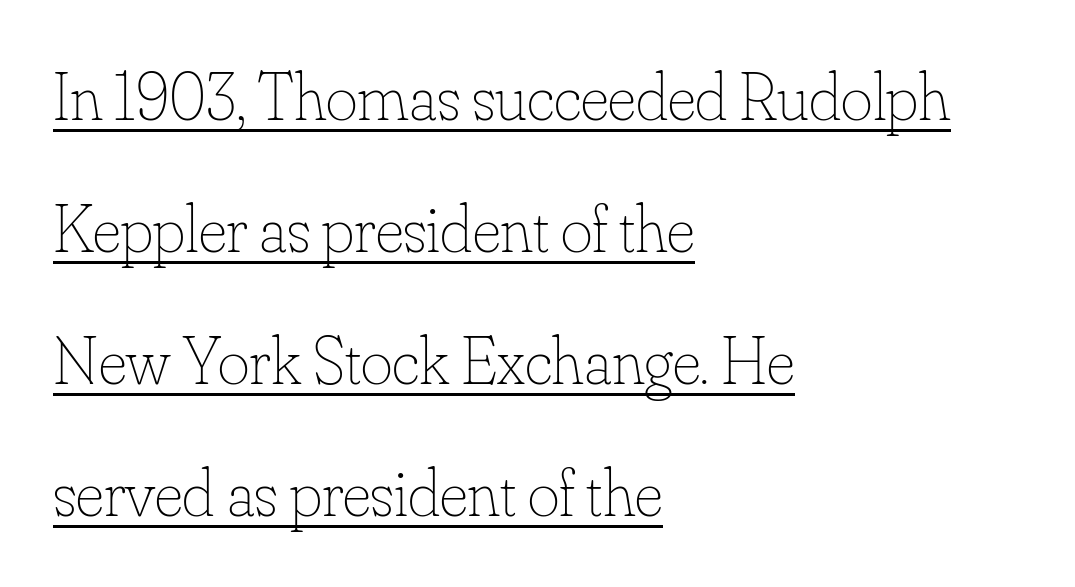
Notice how a bar underscores the lettering throughout. The face used here is proportionally spaced, like ordinary book or web type. No chunkiness to these letters — they're not bold. This sample is left-justified, so line endings fall wherever the words run out. The block of text is sparse from top to bottom, with ample space between rows.
